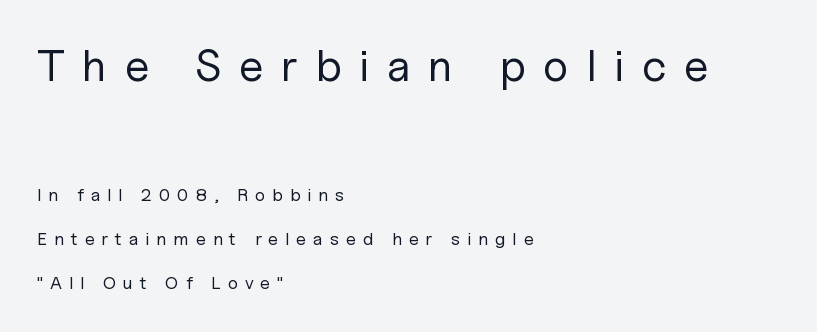
The horizontal fit of the characters is loose and conspicuously gappy. Regarding serifs, this sample does without them. The strip under each line holds only bare page. Is there any slant? The stems are plumb. These two chunks differ in scale, with the top chunk taking the larger measure. The ragged edge is on the right, which tells us the setting is flush left.
